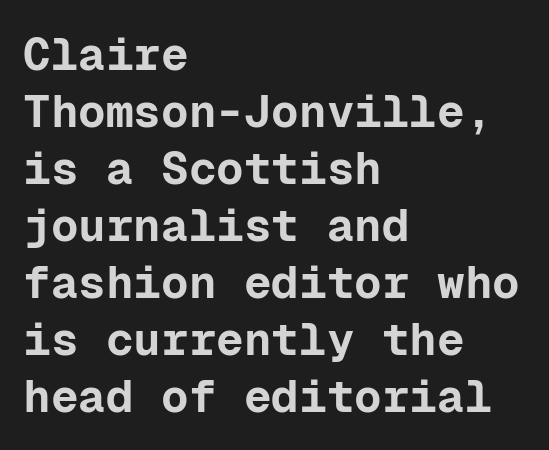
{"serif": "no", "italic": "no", "bold": "yes", "weight": "bold", "width": "normal", "stroke_contrast": "low", "x_height": "medium", "monospaced": "yes", "underline": "no", "align": "left", "line_spacing_ratio": 1.24, "letter_spacing": "normal", "letter_spacing_em": 0.0, "glyph_px": 46}
